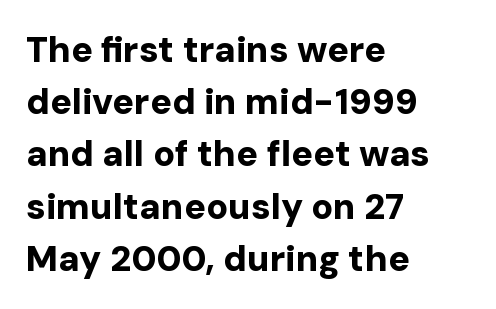
The image shows 36 px bold sans-serif type, upright; set left-aligned, normal line spacing (1.45x), normal letter spacing, not underlined; low stroke contrast and a medium x-height.
